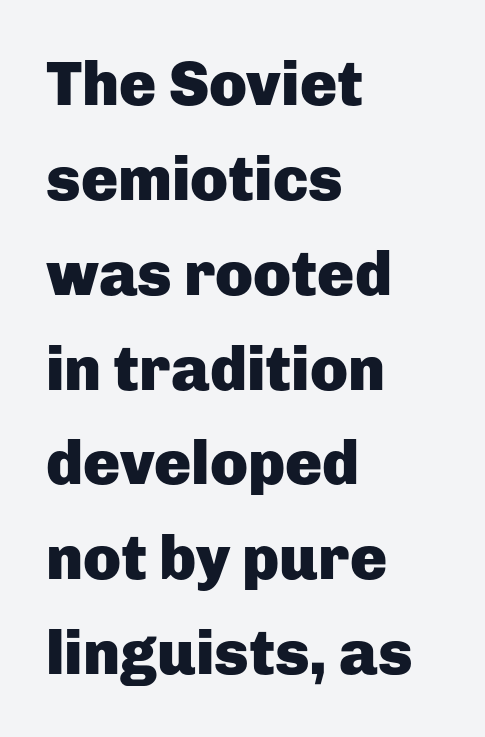
{"serif": "no", "italic": "no", "bold": "yes", "weight": "heavy", "width": "normal", "stroke_contrast": "low", "x_height": "medium", "monospaced": "no", "underline": "no", "align": "left", "line_spacing": "normal", "line_spacing_ratio": 1.53, "letter_spacing": "normal", "letter_spacing_em": 0.0, "glyph_px": 62}
